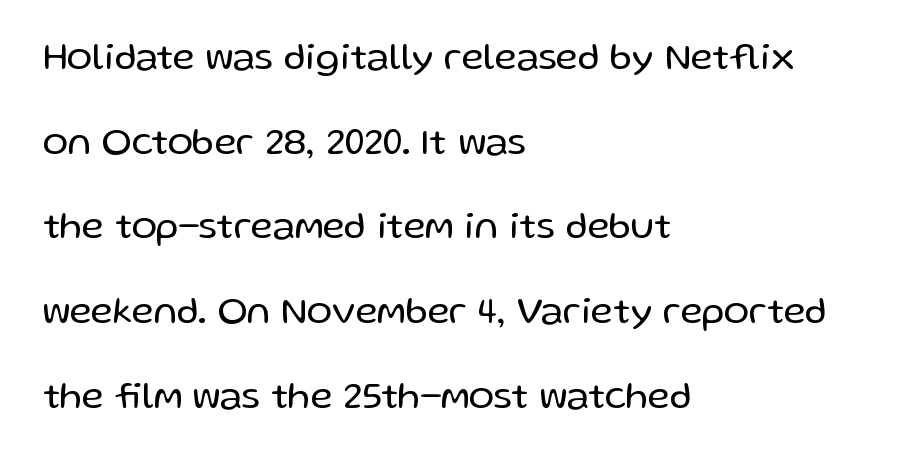
Q: Is the text bold? A: No.
Q: Is the text italic (slanted)? A: No, it is upright.
Q: Is the typeface a serif or a sans-serif typeface? A: Sans-serif.
Q: Is the text underlined? A: No.
Q: How is the paragraph aligned? A: Left-aligned.
Q: Is the spacing between letters normal or unusually wide? A: Normal.
Q: Is the spacing between lines tight, normal or loose? A: Loose.
Q: Width (condensed, normal, or wide)? A: Normal.
Q: Stroke contrast? A: Low.
Q: x-height? A: Medium.
Q: Monospaced? A: No.
